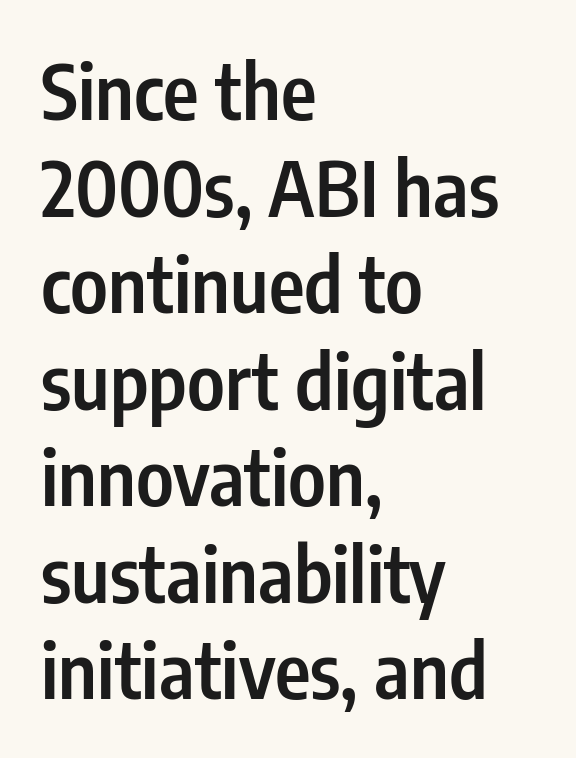
Q: Is the text bold? A: Semi-bold.
Q: Is the text italic (slanted)? A: No, it is upright.
Q: Is the typeface a serif or a sans-serif typeface? A: Sans-serif.
Q: Is the text underlined? A: No.
Q: How is the paragraph aligned? A: Left-aligned.
Q: Is the spacing between letters normal or unusually wide? A: Normal.
Q: Is the spacing between lines tight, normal or loose? A: Normal.
Q: Width (condensed, normal, or wide)? A: Condensed.
Q: Stroke contrast? A: Low.
Q: x-height? A: Medium.
Q: Monospaced? A: No.
